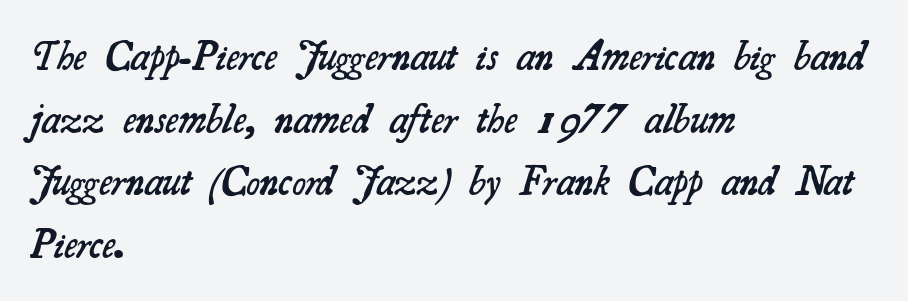
Each new line begins a customary step beneath the previous one. Bold? Not quite — semibold, heavier than regular but stopping short. The space directly below the letters is spotless. Here the designer chose a conventional face with non-uniform glyph widths. Does the copy run flush right? No — it runs flush left. The face used here is rendered with its standard letterfit.
